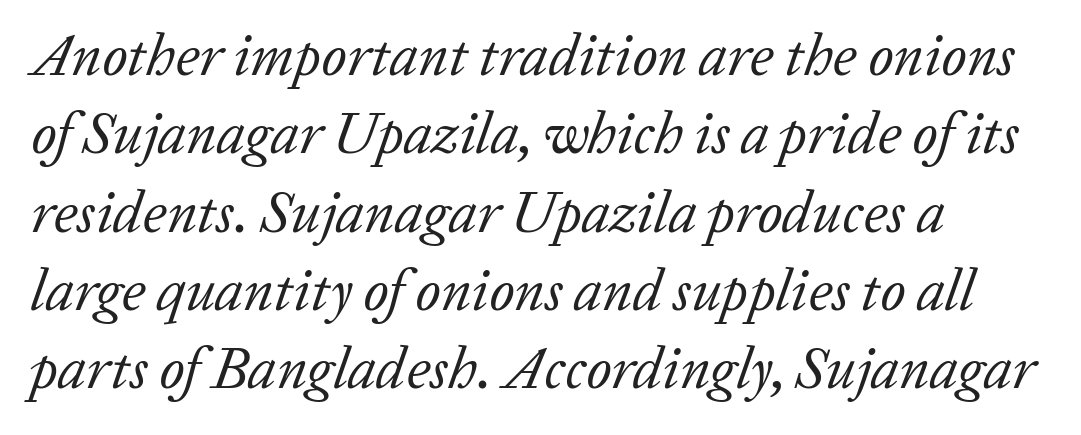
The image shows 58 px regular-weight serif type, italic (leaning right); set left-aligned, normal line spacing (1.35x), normal letter spacing, not underlined; low stroke contrast and a medium x-height.
